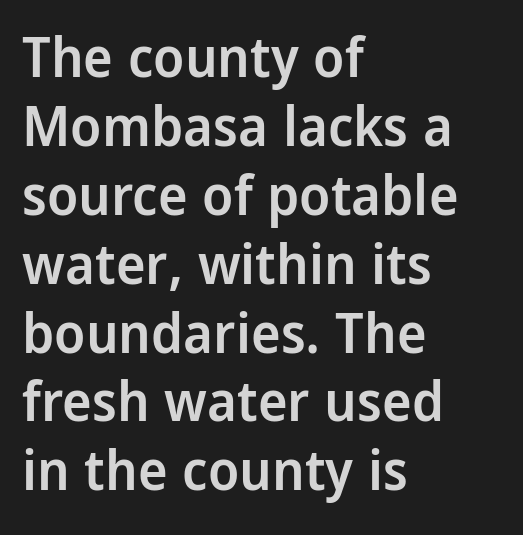
{"serif": "no", "italic": "no", "bold": "semi", "weight": "semibold", "width": "condensed", "stroke_contrast": "low", "x_height": "large", "monospaced": "no", "underline": "no", "align": "left", "line_spacing_ratio": 1.23, "letter_spacing": "normal", "letter_spacing_em": 0.0, "glyph_px": 56}
